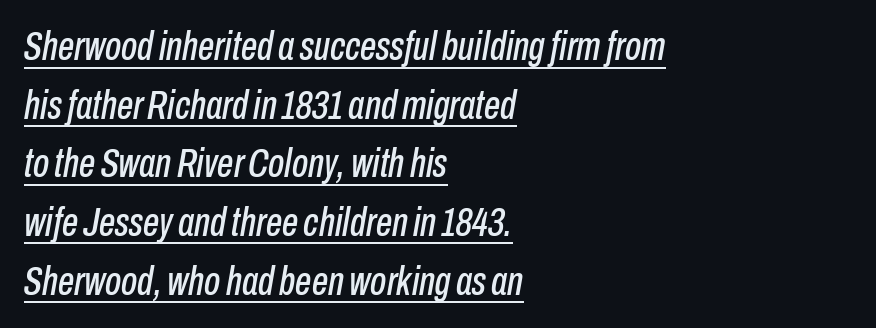
{"italic": "yes", "lean": "right", "slant_degrees": 10, "width": "condensed", "stroke_contrast": "low", "x_height": "medium", "monospaced": "no", "underline": "yes", "align": "left", "line_spacing": "normal", "line_spacing_ratio": 1.43, "letter_spacing": "normal", "letter_spacing_em": 0.0, "glyph_px": 41}
